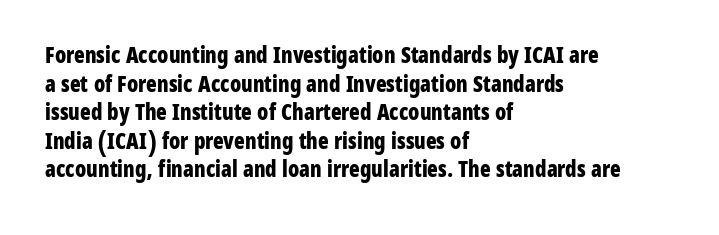
Teacher's note: observe the even left margin — that is flush-left alignment. You can tell it's not italic because the verticals are truly vertical. Words float on clear page, feet unadorned. The letterforms sit shoulder to shoulder at normal distance.
